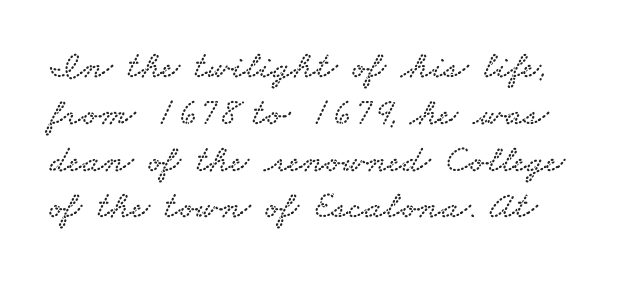
A typesetter would call this proportional, since set widths differ per character. The typeface chosen for these lines features serifs. Glyph-to-glyph distance matches everyday printed text. The foot of each line stays bare and open.
